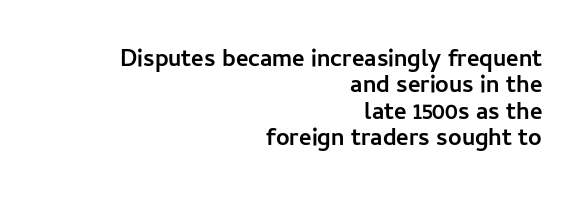
The image shows 24 px bold type, upright; set right-aligned, tight line spacing (1.1x), normal letter spacing, not underlined.
